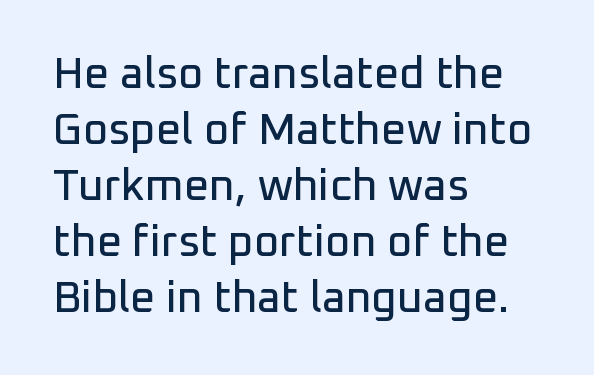
Q: Is the text italic (slanted)? A: No, it is upright.
Q: Is the typeface a serif or a sans-serif typeface? A: Sans-serif.
Q: Is the text underlined? A: No.
Q: How is the paragraph aligned? A: Left-aligned.
Q: Is the spacing between letters normal or unusually wide? A: Normal.
Q: Is the spacing between lines tight, normal or loose? A: Normal.
Q: Width (condensed, normal, or wide)? A: Normal.
Q: Stroke contrast? A: Low.
Q: x-height? A: Medium.
Q: Monospaced? A: No.
